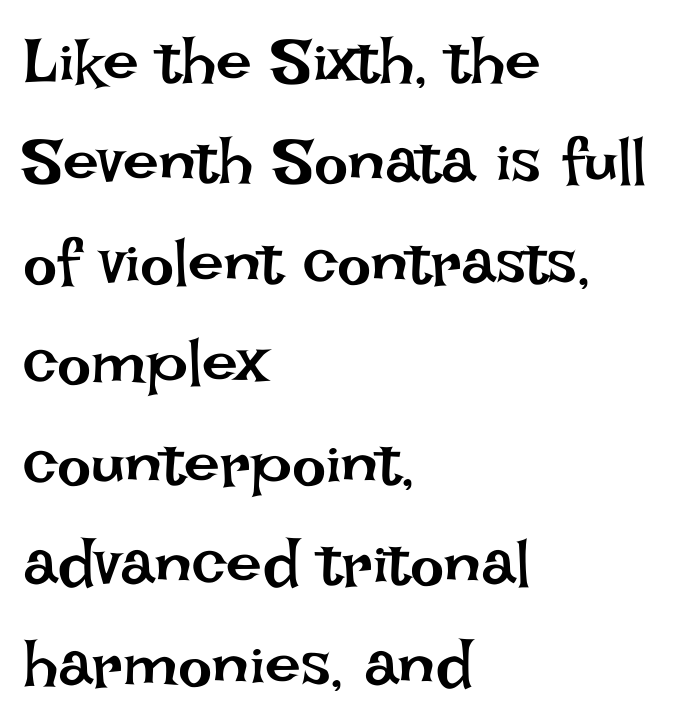
Q: Is the text bold? A: No.
Q: Is the text italic (slanted)? A: No, it is upright.
Q: Is the text underlined? A: No.
Q: How is the paragraph aligned? A: Left-aligned.
Q: Is the spacing between letters normal or unusually wide? A: Normal.
Q: Is the spacing between lines tight, normal or loose? A: Normal.
Q: Width (condensed, normal, or wide)? A: Normal.
Q: Stroke contrast? A: Low.
Q: x-height? A: Large.
Q: Monospaced? A: No.
